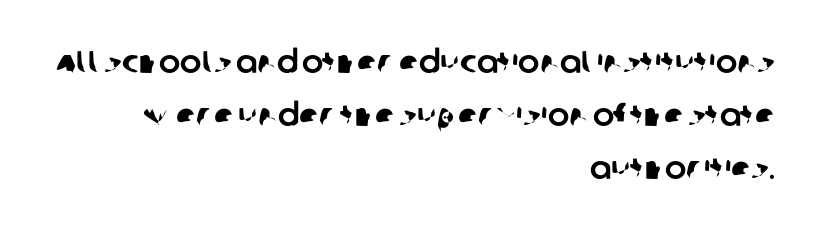
The image shows 32 px sans-serif type; set right-aligned, normal line spacing (1.66x), normal letter spacing, not underlined; low stroke contrast and a large x-height.
